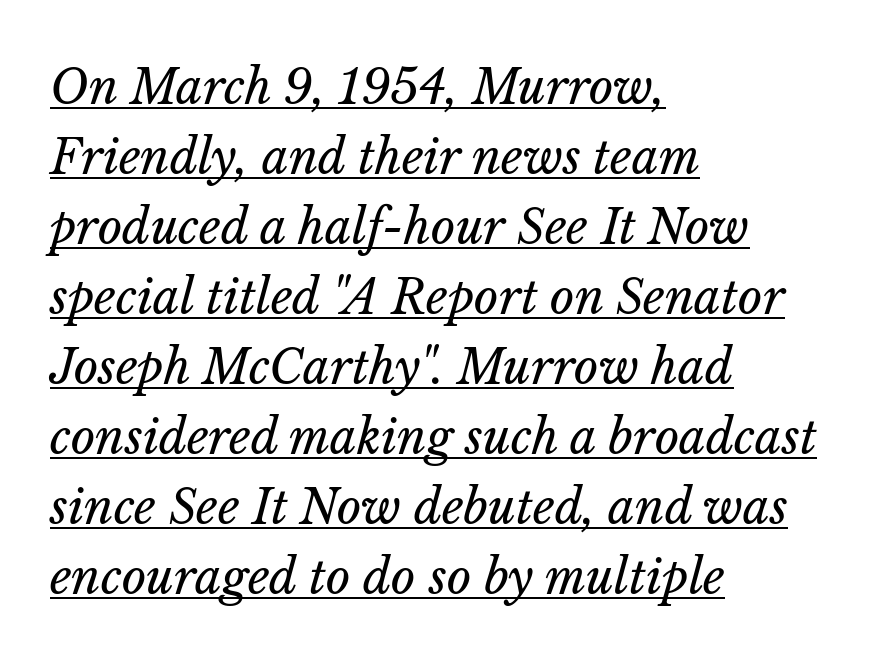
Q: Is the text bold? A: No.
Q: Is the text italic (slanted)? A: Yes, it leans right by about 14 degrees.
Q: Is the text underlined? A: Yes.
Q: How is the paragraph aligned? A: Left-aligned.
Q: Is the spacing between letters normal or unusually wide? A: Normal.
Q: Is the spacing between lines tight, normal or loose? A: Normal.
Q: Width (condensed, normal, or wide)? A: Normal.
Q: Stroke contrast? A: Low.
Q: x-height? A: Medium.
Q: Monospaced? A: No.
